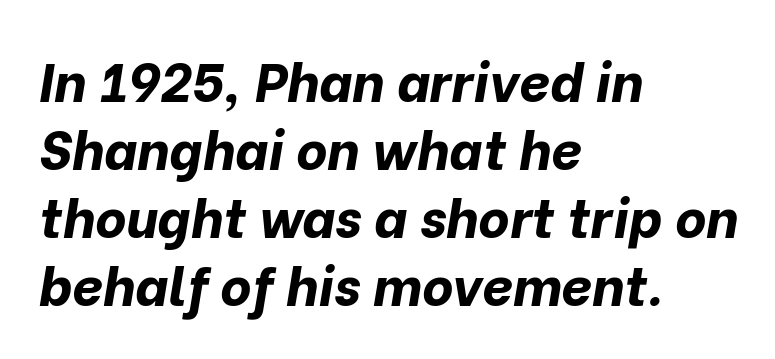
{"italic": "yes", "lean": "right", "slant_degrees": 10, "bold": "yes", "weight": "bold", "width": "normal", "stroke_contrast": "low", "x_height": "medium", "monospaced": "no", "underline": "no", "align": "left", "line_spacing": "normal", "line_spacing_ratio": 1.26, "letter_spacing": "normal", "letter_spacing_em": 0.0, "glyph_px": 54}
